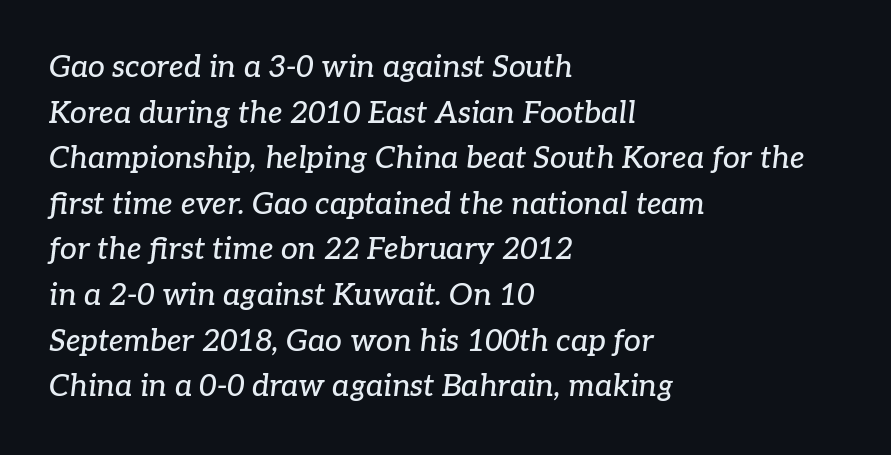
{"serif": "yes", "italic": "yes", "lean": "right", "slant_degrees": 7, "width": "normal", "stroke_contrast": "low", "x_height": "medium", "monospaced": "no", "underline": "no", "align": "left", "line_spacing": "normal", "line_spacing_ratio": 1.52, "letter_spacing": "normal", "letter_spacing_em": 0.0, "glyph_px": 30}
